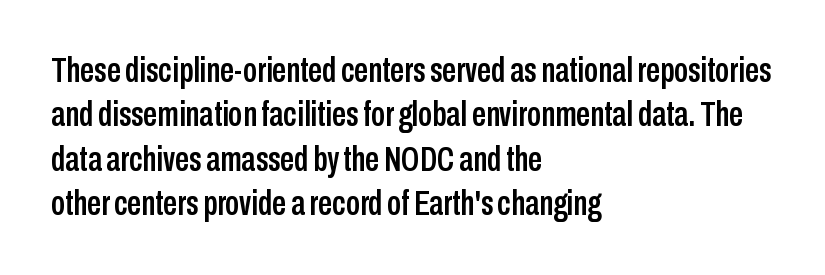
The image shows 35 px condensed sans-serif type, upright; set left-aligned, normal line spacing (1.27x), normal letter spacing, not underlined; low stroke contrast and a medium x-height.
